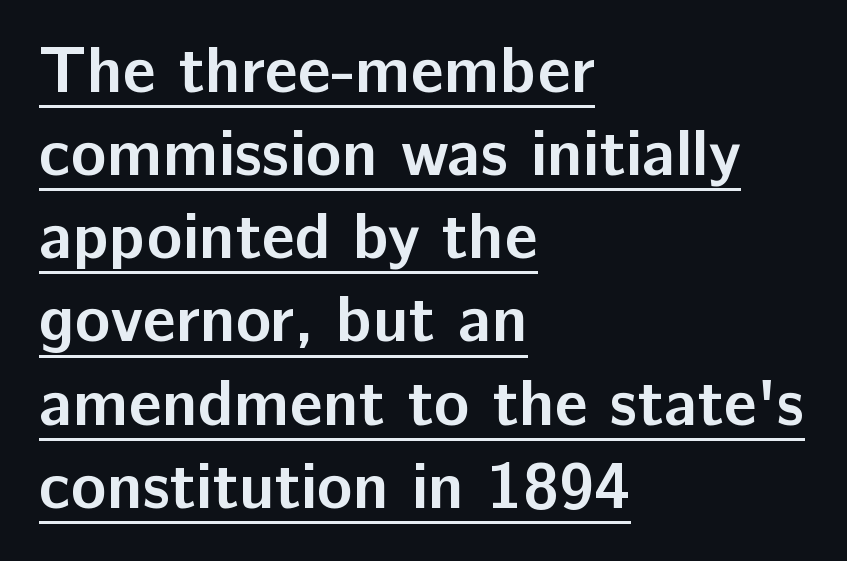
Check the space under the baseline: a stroke is drawn there. Horizontal bands of white between lines are of average thickness. Is this a fixed-width face? No — the glyphs have proportional, varying widths. The font's upright variant was chosen for this text.
